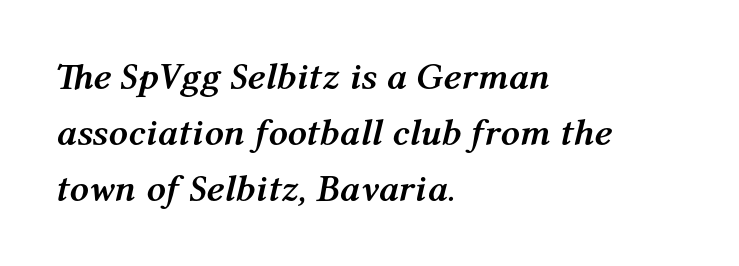
The image shows 38 px semibold type, italic (leaning right); set left-aligned, normal line spacing (1.47x), normal letter spacing, not underlined; medium stroke contrast and a medium x-height.
